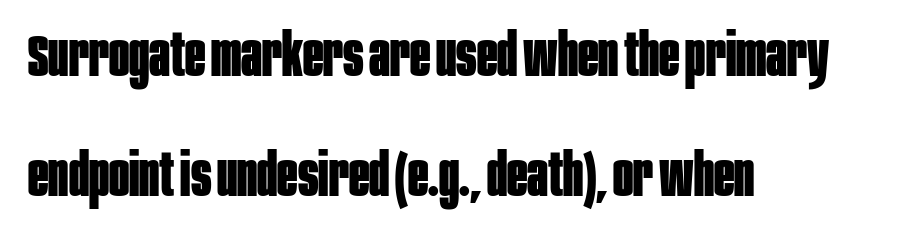
The image shows 60 px bold, condensed sans-serif type, upright; set left-aligned, loose line spacing (2.0x), normal letter spacing, not underlined; low stroke contrast and a large x-height.
